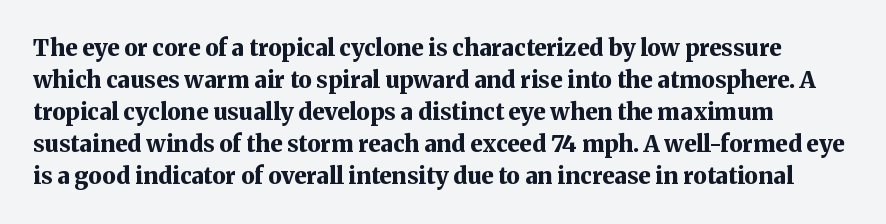
Q: Is the text bold? A: Yes.
Q: Is the text italic (slanted)? A: No, it is upright.
Q: Is the text underlined? A: No.
Q: Is the spacing between letters normal or unusually wide? A: Normal.
Q: Is the spacing between lines tight, normal or loose? A: Normal.
